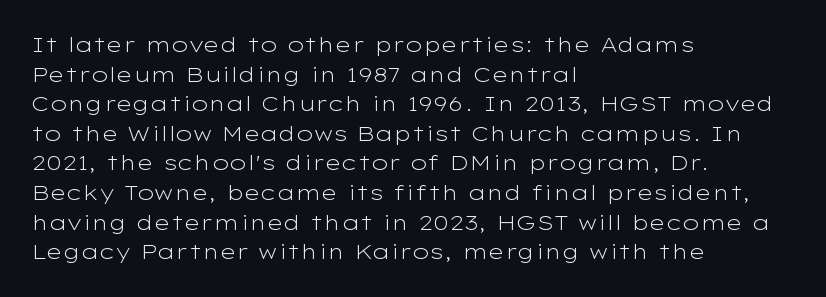
Quick note: underline off. Do the letters lean? They stand straight. The text block is weighted toward the left margin, trailing off unevenly rightward. This rendering leaves character spacing at its baseline value. Vertical spacing — default.
